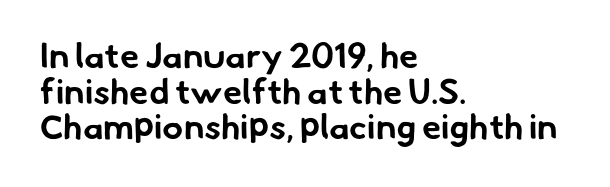
Q: Is the text bold? A: Yes.
Q: Is the typeface a serif or a sans-serif typeface? A: Sans-serif.
Q: Is the text underlined? A: No.
Q: How is the paragraph aligned? A: Left-aligned.
Q: Is the spacing between letters normal or unusually wide? A: Normal.
Q: Is the spacing between lines tight, normal or loose? A: Tight.
Q: Width (condensed, normal, or wide)? A: Normal.
Q: Stroke contrast? A: Low.
Q: x-height? A: Small.
Q: Monospaced? A: No.
